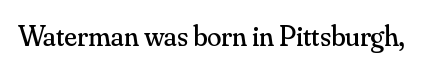
{"serif": "yes", "italic": "no", "bold": "no", "weight": "regular", "width": "normal", "stroke_contrast": "medium", "x_height": "small", "monospaced": "no", "underline": "no", "letter_spacing": "normal", "letter_spacing_em": 0.0, "glyph_px": 29}
